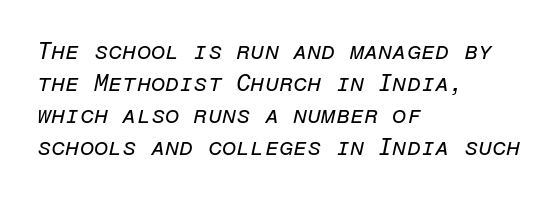
These lines stack with their left ends in a neat column. Think standard paragraph weight, or any step lighter than that. Here the glyphs are tracked normally, forming tight word shapes. This rendering features lettering with no underline. Notice how descenders clear the ascenders below comfortably — that's standard leading. The text carries the slant typical of an italic or oblique font.
